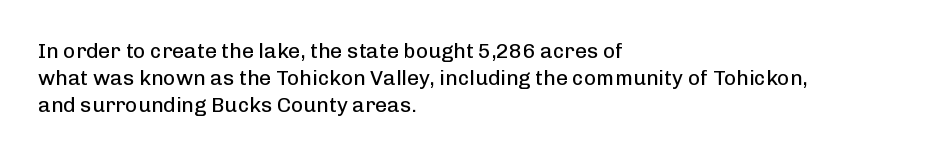
These lines keep a tight, regular rhythm from letter to letter. The rows are spaced the way most documents space them. Nothing heavy about these letters — not bold at all. A roman cut, with each character standing at attention. Check under the words: just untouched page. All the whitespace from short lines collects on the right.
